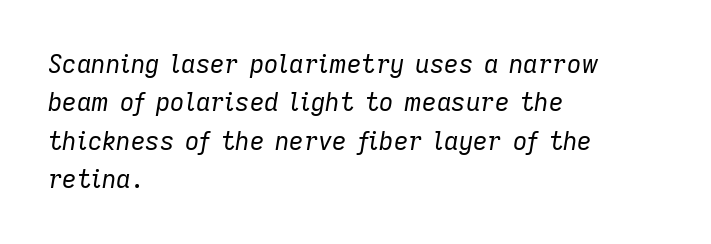
Weight class: somewhere from thin through regular. The line texture is even and compact thanks to regular tracking. Leftover space on each line is placed entirely after the last word. Check under the words: just untouched page. It's the slanting kind of type. Evenly set lines give the paragraph a standard silhouette.
